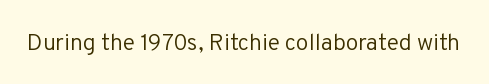
{"italic": "no", "bold": "no", "underline": "no", "letter_spacing": "normal", "letter_spacing_em": 0.0, "glyph_px": 23}
